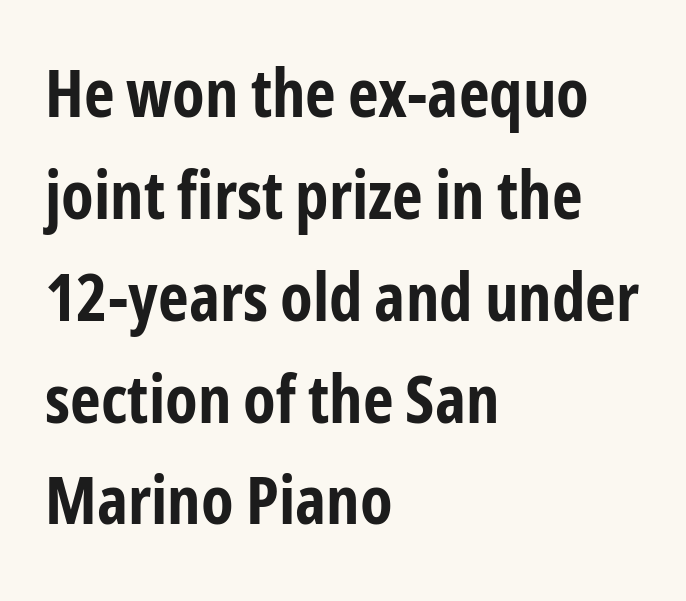
{"serif": "no", "italic": "no", "bold": "yes", "weight": "bold", "width": "condensed", "stroke_contrast": "low", "x_height": "medium", "monospaced": "no", "underline": "no", "align": "left", "line_spacing": "normal", "line_spacing_ratio": 1.52, "letter_spacing": "normal", "letter_spacing_em": 0.0, "glyph_px": 67}
